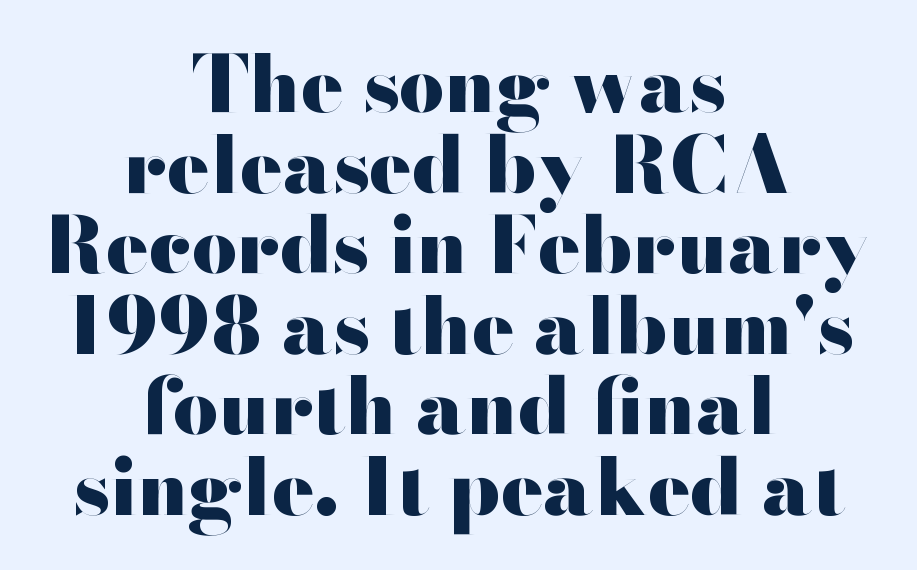
The image shows 79 px heavy, wide sans-serif type, upright; set centered, tight line spacing (1.02x), normal letter spacing, not underlined; high stroke contrast and a small x-height.
